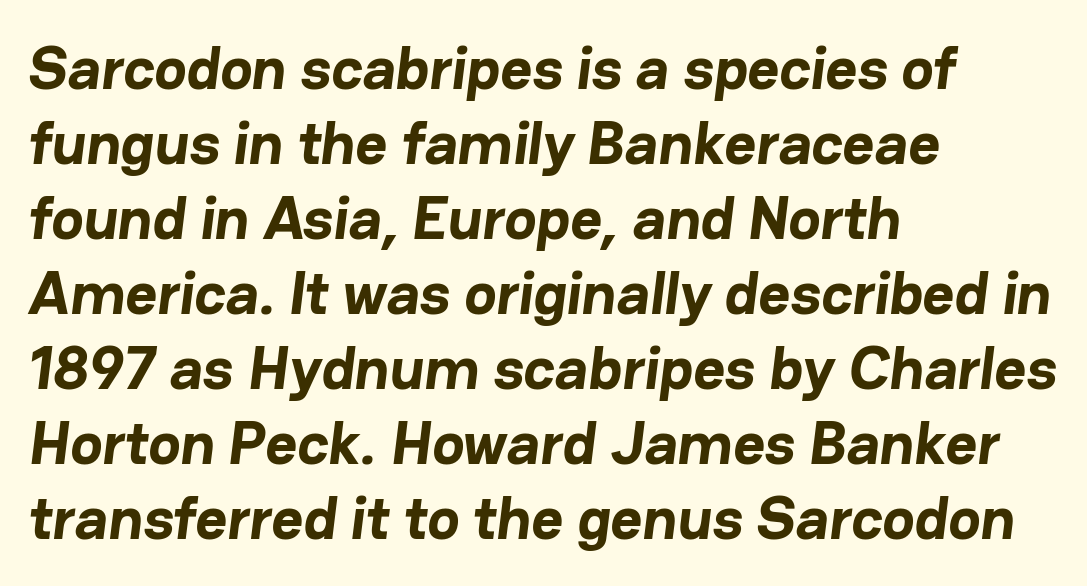
The characters look thick and weighty, a clear bold. Honestly, there is no underline to notice here at all. The letters carry no serifs — their stems end cleanly without finishing strokes. Look at the tracking — it's just the regular setting, nothing added. This rendering uses left alignment, leaving the right contour irregular. Looks like regular typesetting: each glyph gets only the width it needs.
